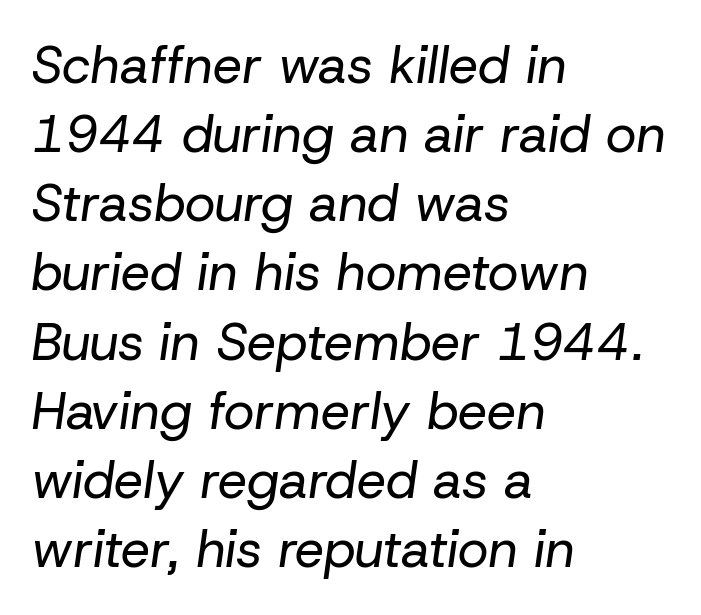
{"italic": "yes", "lean": "right", "slant_degrees": 8, "bold": "no", "weight": "regular", "width": "normal", "stroke_contrast": "low", "x_height": "medium", "monospaced": "no", "underline": "no", "align": "left", "line_spacing": "normal", "line_spacing_ratio": 1.33, "letter_spacing": "normal", "letter_spacing_em": 0.0, "glyph_px": 52}
